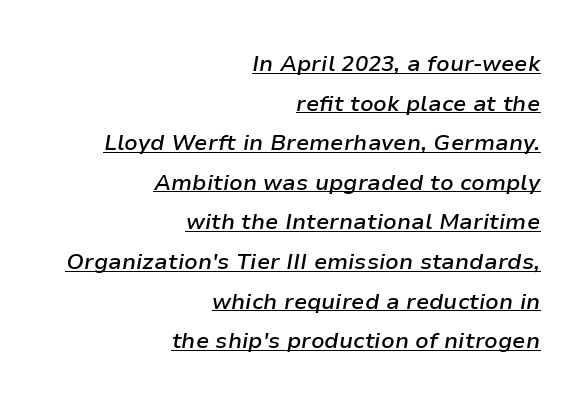
{"italic": "yes", "lean": "right", "slant_degrees": 9, "bold": "semi", "underline": "yes", "align": "right", "line_spacing_ratio": 1.8, "letter_spacing": "normal", "letter_spacing_em": 0.0, "glyph_px": 22}
